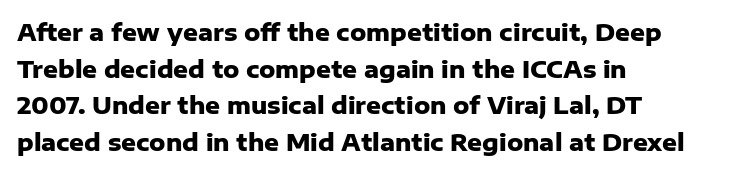
The image shows 23 px bold type, upright; set left-aligned, normal line spacing (1.59x), normal letter spacing, not underlined.
